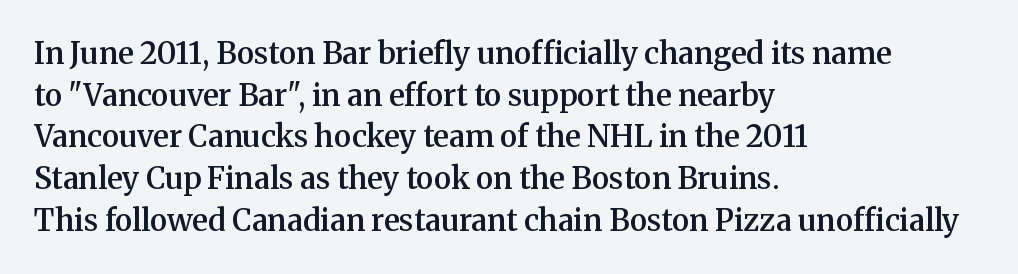
Words float on clear page, feet unadorned. One-word summary of the alignment: left. Classification — serif. A typesetter would call this zero additional tracking. Do the letters lean? They stand straight.
